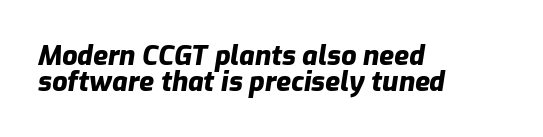
The image shows 27 px bold type, italic (leaning right); set left-aligned, tight line spacing (0.95x), normal letter spacing, not underlined.
